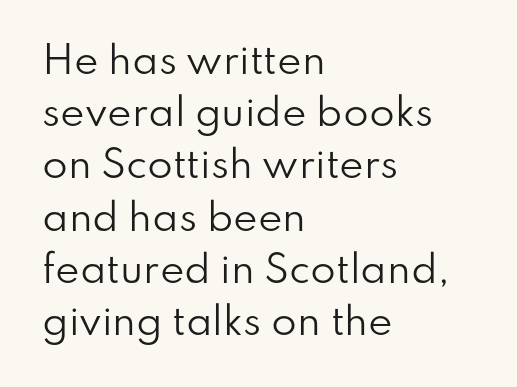
{"serif": "no", "italic": "no", "bold": "no", "weight": "regular", "width": "normal", "stroke_contrast": "low", "x_height": "small", "monospaced": "no", "underline": "no", "align": "left", "line_spacing": "normal", "line_spacing_ratio": 1.41, "letter_spacing": "normal", "letter_spacing_em": 0.0, "glyph_px": 37}
